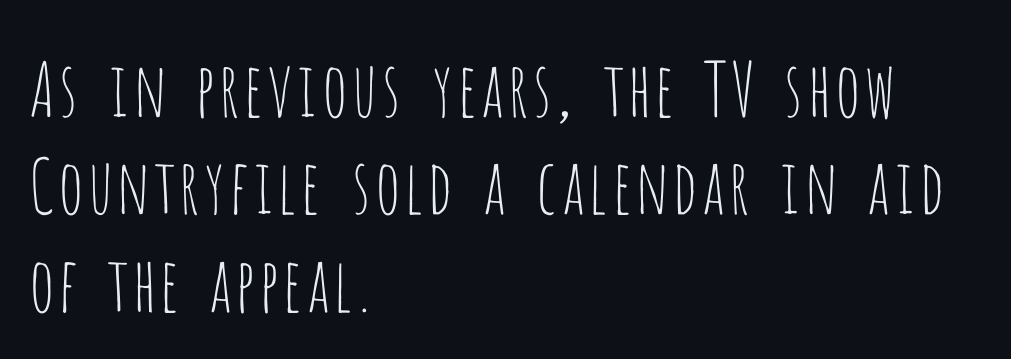
Teacher's note: observe the even left margin — that is flush-left alignment. These lines sit exactly where default settings would place them. Compared with a typical body face, this is equally light or lighter still. The face used here is a sans, in the tradition of grotesques and geometrics. Students, note that the glyphs here touch the page at normal intervals. Proportional: the letters do not fall into vertical columns.
